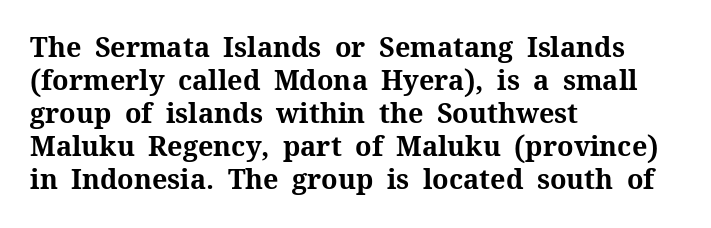
The image shows 27 px bold type, upright; set left-aligned, line spacing 1.22x, normal letter spacing, not underlined.
